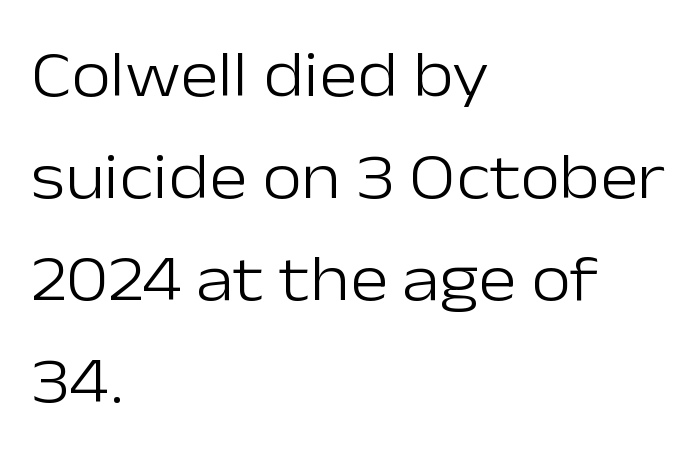
{"serif": "no", "italic": "no", "bold": "no", "weight": "light", "width": "normal", "stroke_contrast": "low", "x_height": "medium", "monospaced": "no", "underline": "no", "align": "left", "line_spacing": "normal", "line_spacing_ratio": 1.57, "letter_spacing": "normal", "letter_spacing_em": 0.0, "glyph_px": 65}
